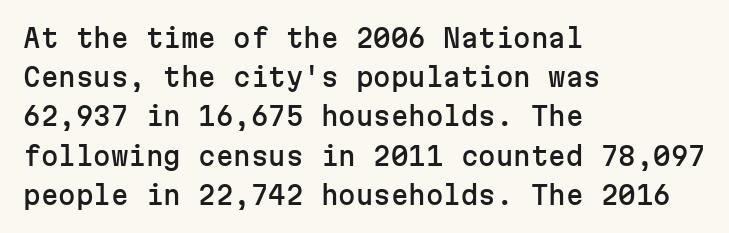
The image shows 25 px text type, upright; set left-aligned, normal line spacing (1.57x), normal letter spacing, not underlined.
